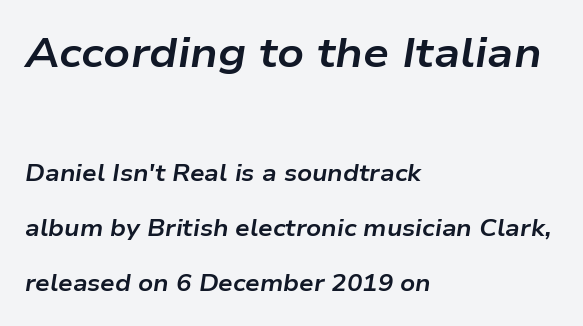
Q: Is the text bold? A: Yes.
Q: Is the text italic (slanted)? A: Yes, it leans right by about 9 degrees.
Q: Is the text underlined? A: No.
Q: How is the paragraph aligned? A: Left-aligned.
Q: Is the spacing between letters normal or unusually wide? A: Normal.
Q: Is the spacing between lines tight, normal or loose? A: Loose.
Q: Which block of text is set in a larger size, the first (top) or the second (bottom)? A: The first (top) one.
Q: Width (condensed, normal, or wide)? A: Wide.
Q: Stroke contrast? A: Low.
Q: x-height? A: Medium.
Q: Monospaced? A: No.
